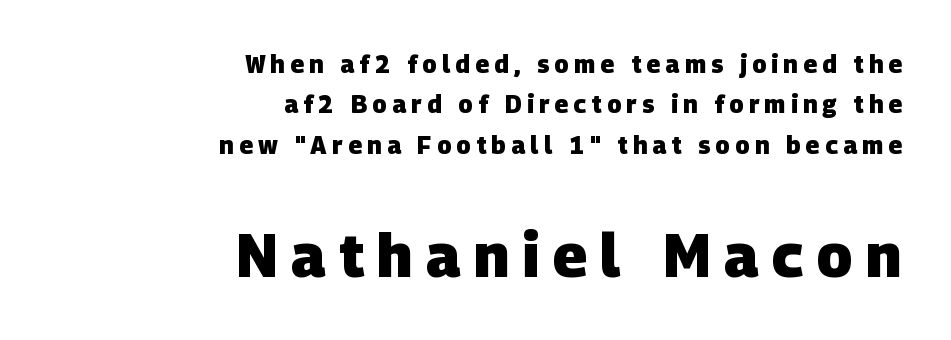
Q: Is the text bold? A: Yes.
Q: Is the typeface a serif or a sans-serif typeface? A: Sans-serif.
Q: Is the text underlined? A: No.
Q: How is the paragraph aligned? A: Right-aligned.
Q: Is the spacing between letters normal or unusually wide? A: Unusually wide.
Q: Is the spacing between lines tight, normal or loose? A: Normal.
Q: Which block of text is set in a larger size, the first (top) or the second (bottom)? A: The second (bottom) one.
Q: Width (condensed, normal, or wide)? A: Normal.
Q: Stroke contrast? A: Low.
Q: x-height? A: Large.
Q: Monospaced? A: No.
